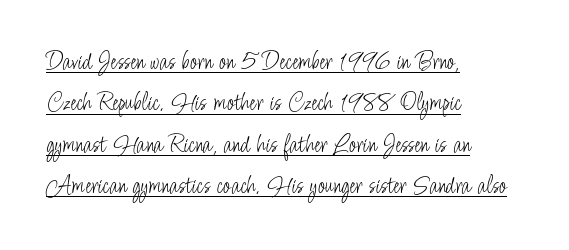
What's the leading like? Ordinary, nothing unusual. Like a heading marked for emphasis, these lines bear an underscore. Standard letterfit; no display-style spreading of the glyphs. The paragraph shown leans on its left margin. Heft: none added — not bold.
